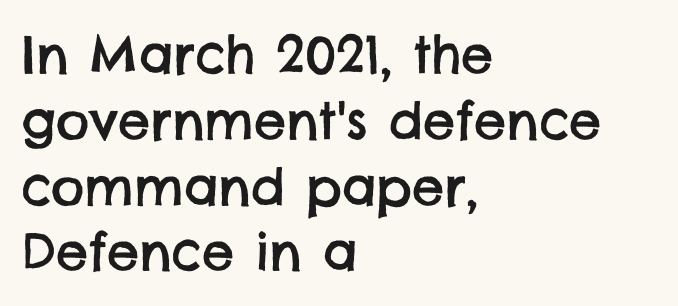
The image shows 51 px sans-serif type; set left-aligned, normal line spacing (1.29x), normal letter spacing, not underlined; low stroke contrast and a large x-height.
